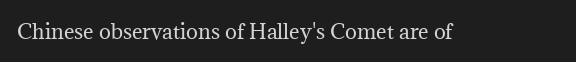
The image shows 20 px text type, upright; set normal letter spacing, not underlined.
